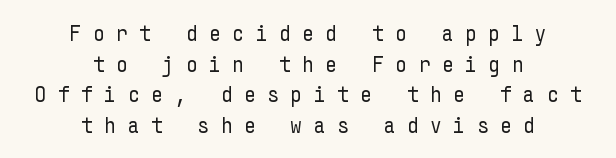
{"italic": "no", "bold": "no", "underline": "no", "align": "center", "line_spacing": "normal", "line_spacing_ratio": 1.33, "letter_spacing": "wide", "letter_spacing_em": 0.5, "glyph_px": 23}
